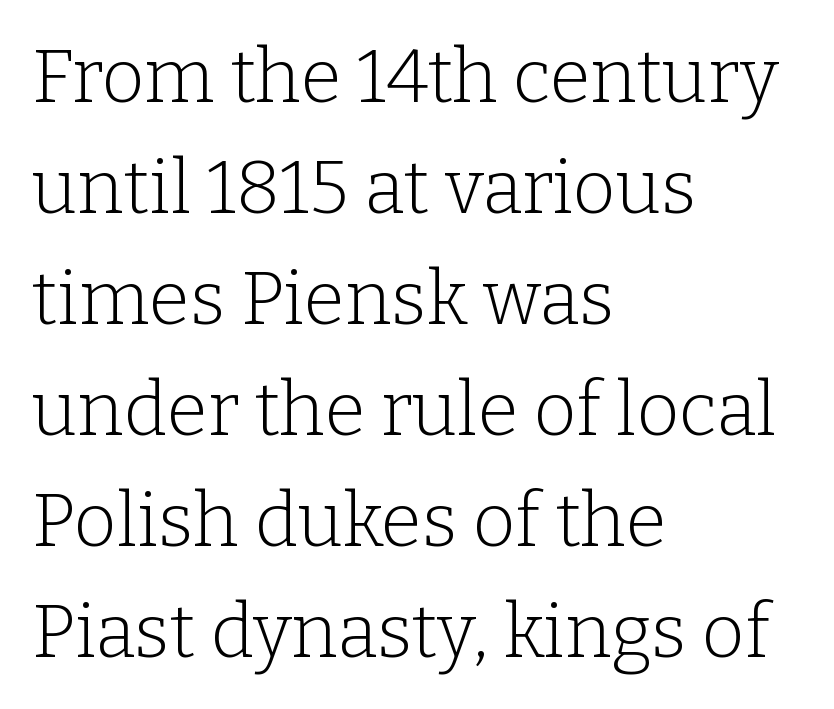
These lines sit exactly where default settings would place them. Looks like regular typesetting: each glyph gets only the width it needs. Leftover space on each line is placed entirely after the last word. Letterform terminals end in serifs throughout the passage. If you drew a line through each stem, it would be perfectly vertical.
